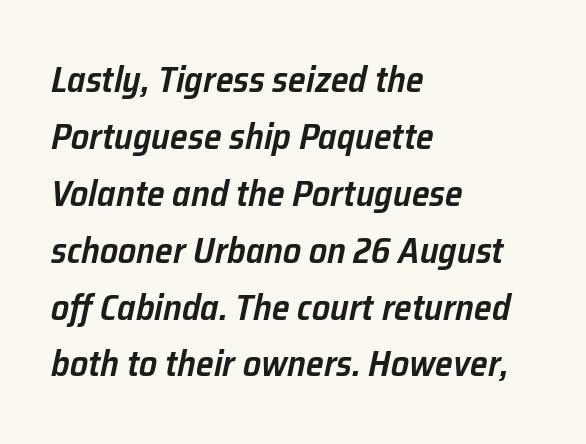
Observe the ordinary spacing: letters are neighbours, not strangers. Line beginnings align vertically; line endings do not. Moderately thickened strokes mark this as semibold type. Any mark beneath the type? The region is blank. The passage shown is typed in a proportional face where columns would drift. Looking at the ascenders, they clearly lean.
